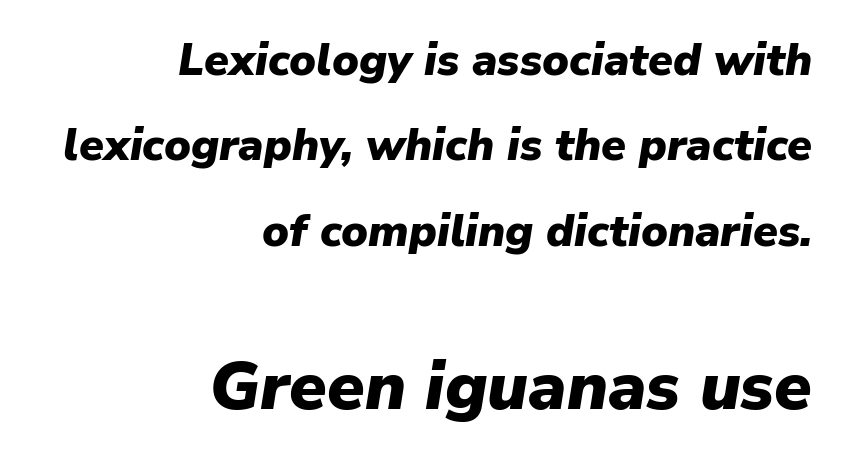
Q: Is the text bold? A: Yes.
Q: Is the text italic (slanted)? A: Yes, it leans right by about 9 degrees.
Q: Is the text underlined? A: No.
Q: How is the paragraph aligned? A: Right-aligned.
Q: Is the spacing between letters normal or unusually wide? A: Normal.
Q: Is the spacing between lines tight, normal or loose? A: Loose.
Q: Which block of text is set in a larger size, the first (top) or the second (bottom)? A: The second (bottom) one.
Q: Width (condensed, normal, or wide)? A: Normal.
Q: Stroke contrast? A: Low.
Q: x-height? A: Medium.
Q: Monospaced? A: No.
